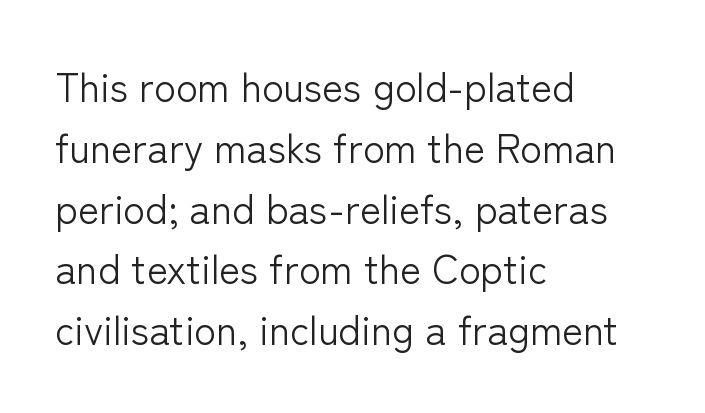
Caption: face not bold, strokes unweighted. Letter spacing: default. This rendering features lettering with no underline. The line-height multiplier appears to be the usual default. Proportional: the letters do not fall into vertical columns. Quick note: not italic, upright.
